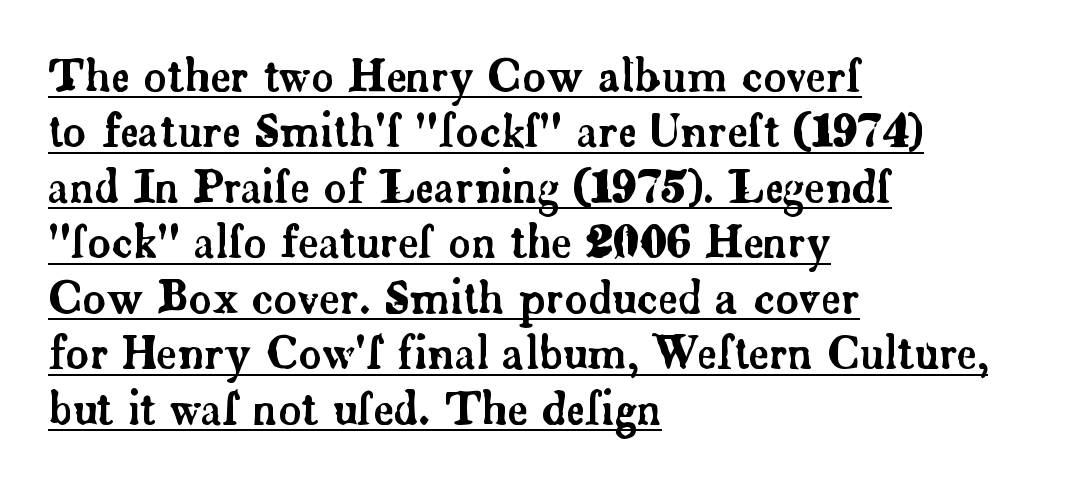
Horizontal bands of white between lines are of average thickness. The characters display serif detailing at their extremities. How are the letters spaced? Ordinarily, with no added tracking. A typesetter would call this proportional, since set widths differ per character. In designer terms, the underline attribute is active on this setting.
